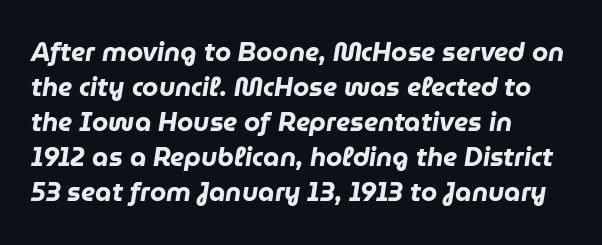
One-word summary of the alignment: left. Emphasis-style slanted type is in use. Letter spacing: default. As a designer I'd log this as weight 700, bold. The rows are spaced the way most documents space them.
